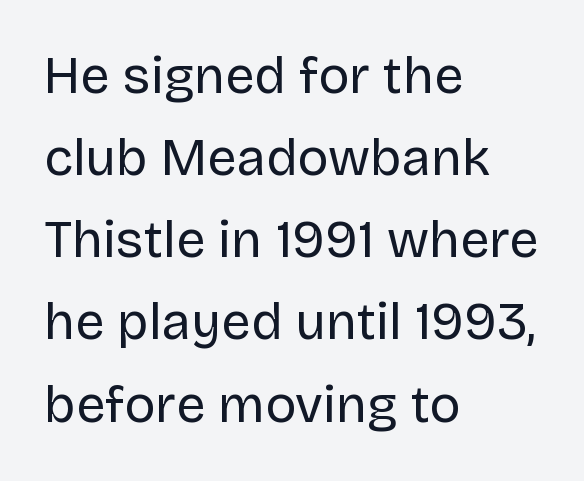
The image shows 52 px regular-weight sans-serif type, upright; set left-aligned, normal line spacing (1.58x), normal letter spacing, not underlined; low stroke contrast and a large x-height.
